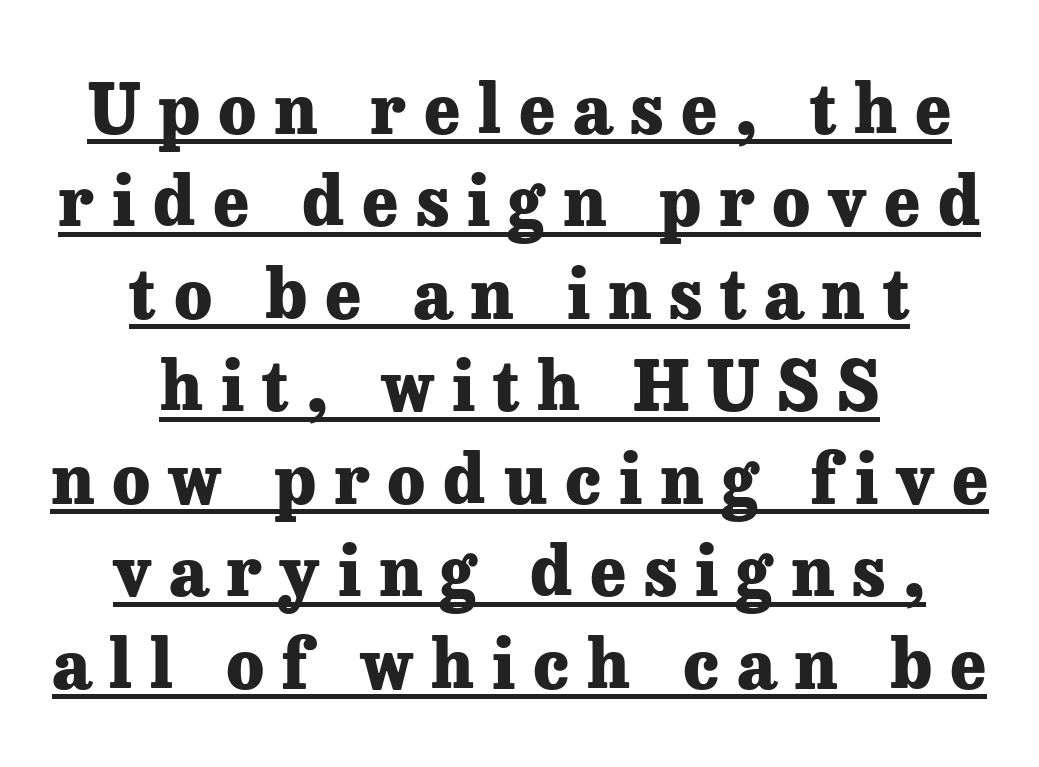
Notice how the stems are strictly vertical — no italics here. Somebody hit Ctrl+U on this one — the words are underlined. Successive baselines arrive at the customary interval. The passage shown is typed in a proportional face where columns would drift. The line texture is sparse and dotted thanks to wide tracking. Its strokes are broad and dark, the hallmark of bold type.
